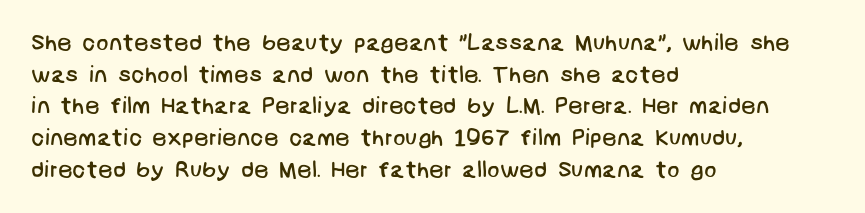
The image shows 23 px text type; set left-aligned, normal line spacing (1.38x), normal letter spacing, not underlined.
